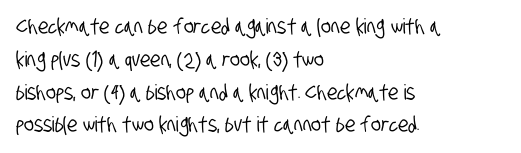
The image shows 21 px text type; set left-aligned, normal line spacing (1.56x), normal letter spacing, not underlined.
